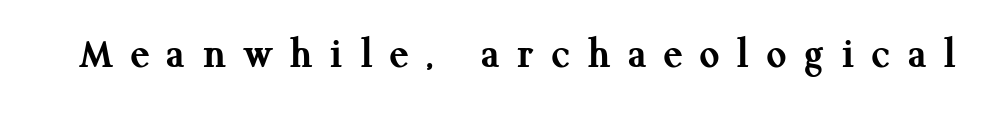
Glance below the letters and you will spot only blank space. Looks like regular typesetting: each glyph gets only the width it needs. Each glyph is drawn with heavy, bold strokes. The face used here is rendered with a markedly widened letterfit.
